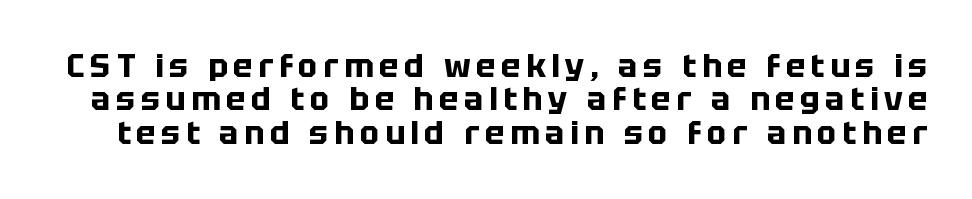
Words float on clear page, feet unadorned. The designer went with a sans here, leaving each stem footless. On the weight axis this lands at bold, roughly 700. Ordinary non-slanted type is in use. You could not count columns in this text — the font is proportionally spaced. In terms of leading, this rendering errs on the cramped side.
